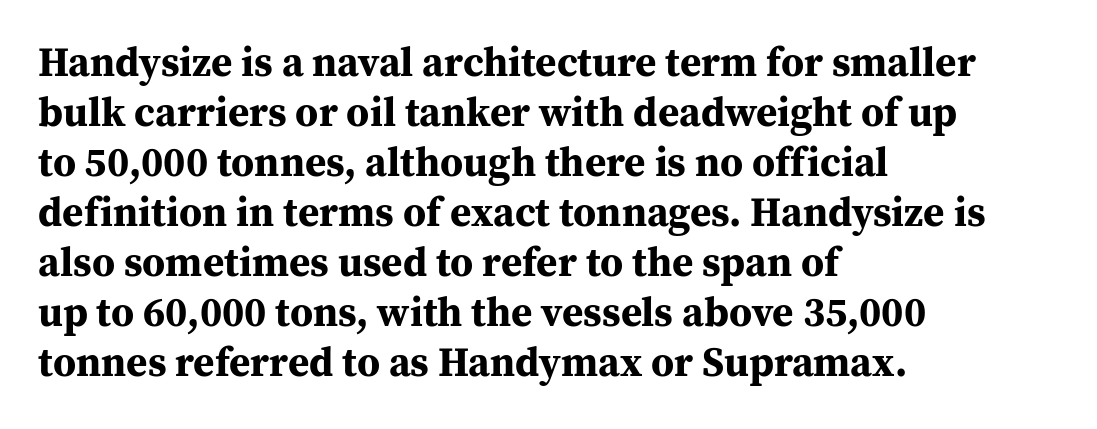
Q: Is the text bold? A: Yes.
Q: Is the text italic (slanted)? A: No, it is upright.
Q: Is the typeface a serif or a sans-serif typeface? A: Serif.
Q: Is the text underlined? A: No.
Q: How is the paragraph aligned? A: Left-aligned.
Q: Is the spacing between letters normal or unusually wide? A: Normal.
Q: Width (condensed, normal, or wide)? A: Normal.
Q: Stroke contrast? A: Medium.
Q: x-height? A: Medium.
Q: Monospaced? A: No.
